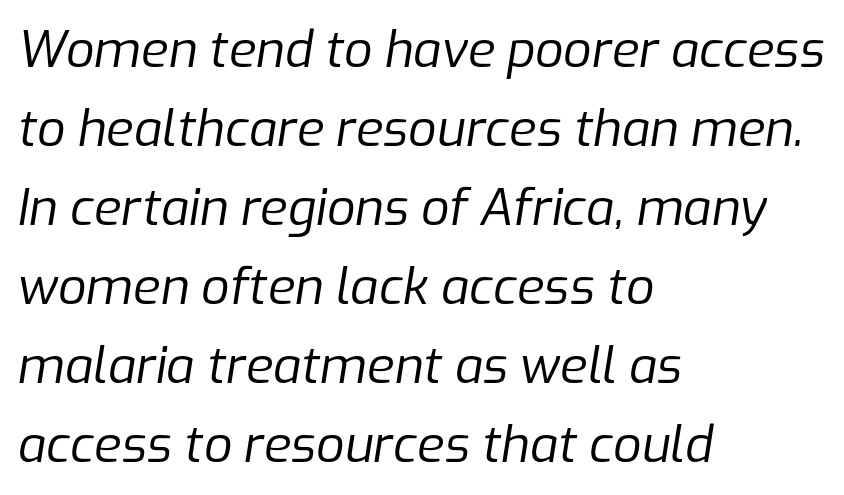
Q: Is the text bold? A: No.
Q: Is the text italic (slanted)? A: Yes, it leans right by about 9 degrees.
Q: Is the text underlined? A: No.
Q: How is the paragraph aligned? A: Left-aligned.
Q: Is the spacing between letters normal or unusually wide? A: Normal.
Q: Is the spacing between lines tight, normal or loose? A: Normal.
Q: Width (condensed, normal, or wide)? A: Normal.
Q: Stroke contrast? A: Low.
Q: x-height? A: Medium.
Q: Monospaced? A: No.
